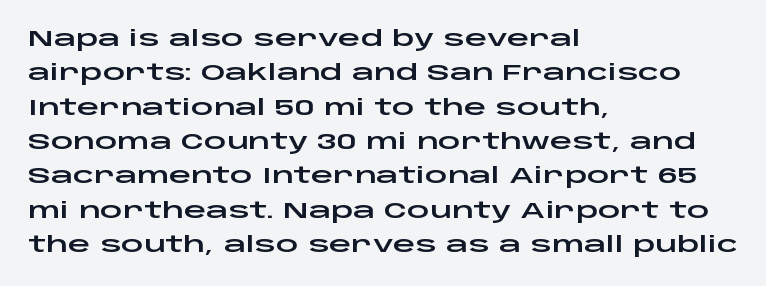
Q: Is the text italic (slanted)? A: No, it is upright.
Q: Is the text underlined? A: No.
Q: How is the paragraph aligned? A: Left-aligned.
Q: Is the spacing between letters normal or unusually wide? A: Normal.
Q: Is the spacing between lines tight, normal or loose? A: Normal.
